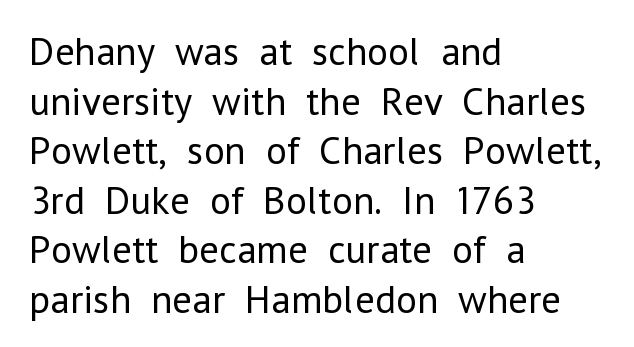
The glyphs in this specimen are sans serif. Think standard paragraph weight, or any step lighter than that. Tracking value appears to be zero — textbook default spacing. Note the varied advance widths — an 'i' is clearly narrower than an 'm'.
